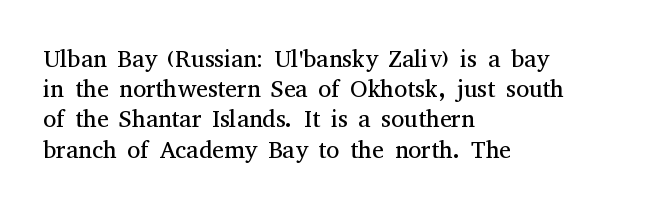
The image shows 24 px text type, upright; set left-aligned, normal line spacing (1.26x), normal letter spacing, not underlined.
